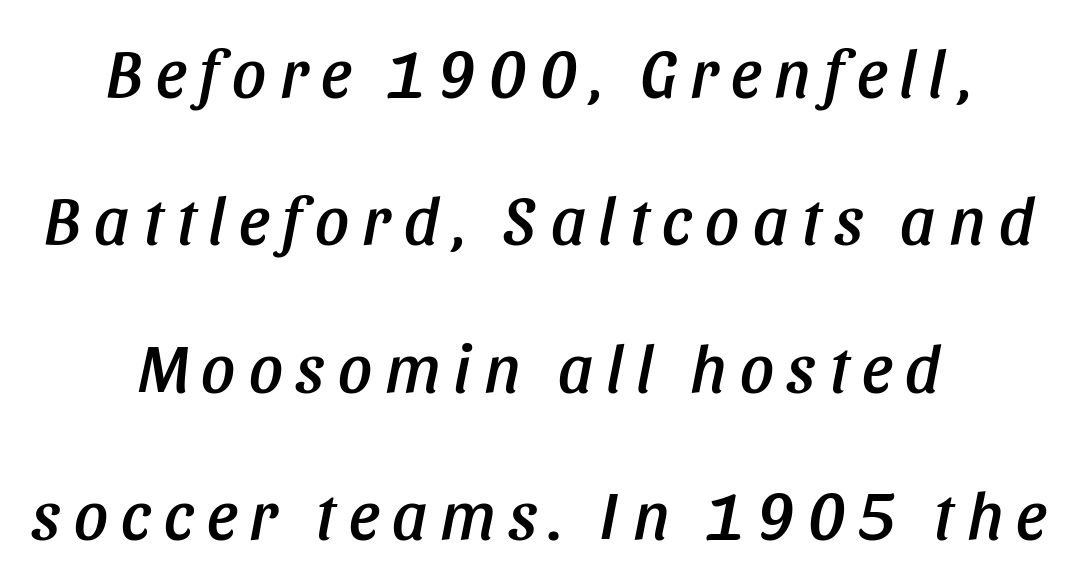
Q: Is the text italic (slanted)? A: Yes, it leans right by about 11 degrees.
Q: Is the text underlined? A: No.
Q: How is the paragraph aligned? A: Centered.
Q: Is the spacing between letters normal or unusually wide? A: Unusually wide.
Q: Is the spacing between lines tight, normal or loose? A: Loose.
Q: Width (condensed, normal, or wide)? A: Condensed.
Q: Stroke contrast? A: Low.
Q: x-height? A: Large.
Q: Monospaced? A: No.
